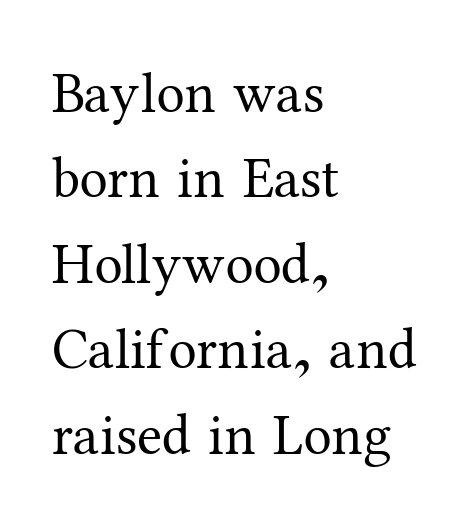
Q: Is the text bold? A: No.
Q: Is the text italic (slanted)? A: No, it is upright.
Q: Is the typeface a serif or a sans-serif typeface? A: Serif.
Q: Is the text underlined? A: No.
Q: How is the paragraph aligned? A: Left-aligned.
Q: Is the spacing between letters normal or unusually wide? A: Normal.
Q: Is the spacing between lines tight, normal or loose? A: Normal.
Q: Width (condensed, normal, or wide)? A: Normal.
Q: Stroke contrast? A: Medium.
Q: x-height? A: Medium.
Q: Monospaced? A: No.
